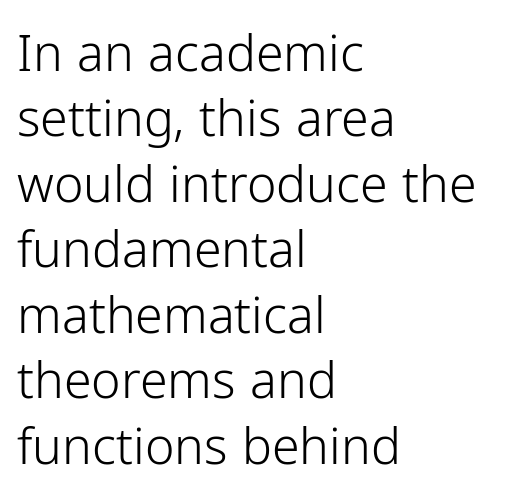
Weight: not bold — regular or lighter. One glance says typical: line gaps are just what's usual. The rendering shows plain stroke endings on the letterforms — a sans-serif design. The face used here is proportionally spaced, like ordinary book or web type.
